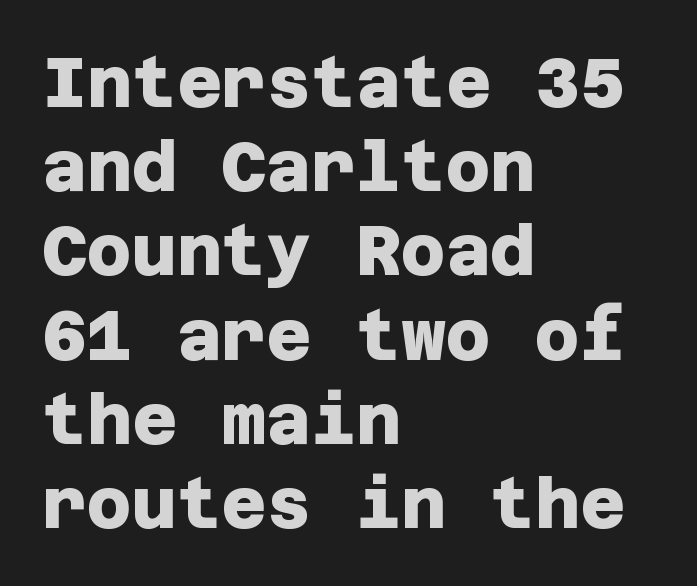
Q: Is the text bold? A: Yes.
Q: Is the typeface a serif or a sans-serif typeface? A: Sans-serif.
Q: Is the text underlined? A: No.
Q: How is the paragraph aligned? A: Left-aligned.
Q: Is the spacing between letters normal or unusually wide? A: Normal.
Q: Width (condensed, normal, or wide)? A: Normal.
Q: Stroke contrast? A: Low.
Q: x-height? A: Large.
